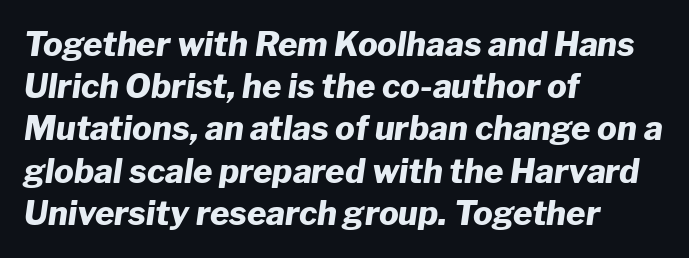
Normally led — the rows are evenly, conventionally spaced. The lines are quadded left. Note the varied advance widths — an 'i' is clearly narrower than an 'm'. The line texture is even and compact thanks to regular tracking.
